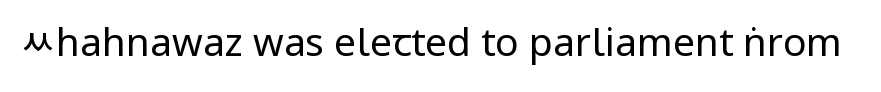
This sample uses an upright cut, with every glyph sitting square on the baseline. Look at the bottom of the vertical strokes: they stop flat, with no serifs. A clean baseline with only descenders dipping below it. In terms of letterspacing, this is plain default setting.
